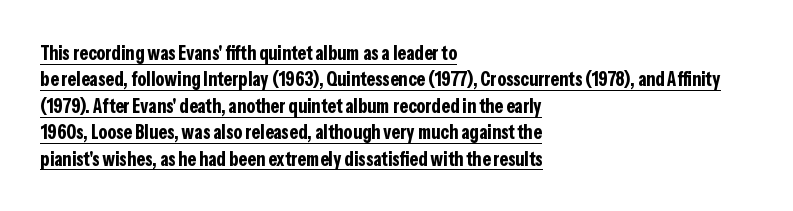
The image shows 20 px bold type, upright; set left-aligned, normal line spacing (1.32x), normal letter spacing, underlined.
